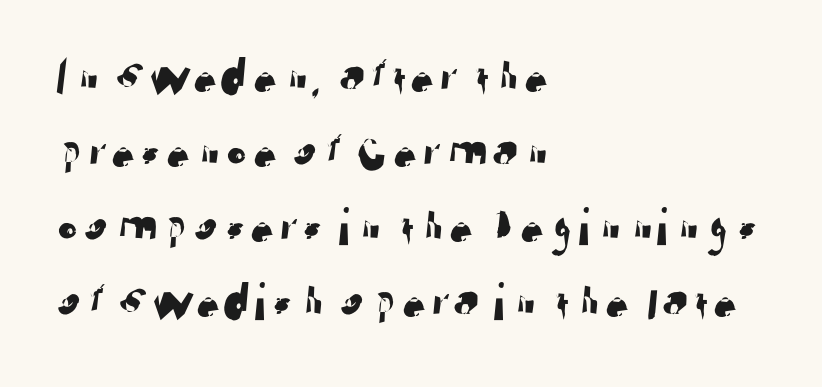
The image shows 54 px sans-serif type; set left-aligned, normal line spacing (1.39x), normal letter spacing, not underlined; low stroke contrast and a medium x-height.
